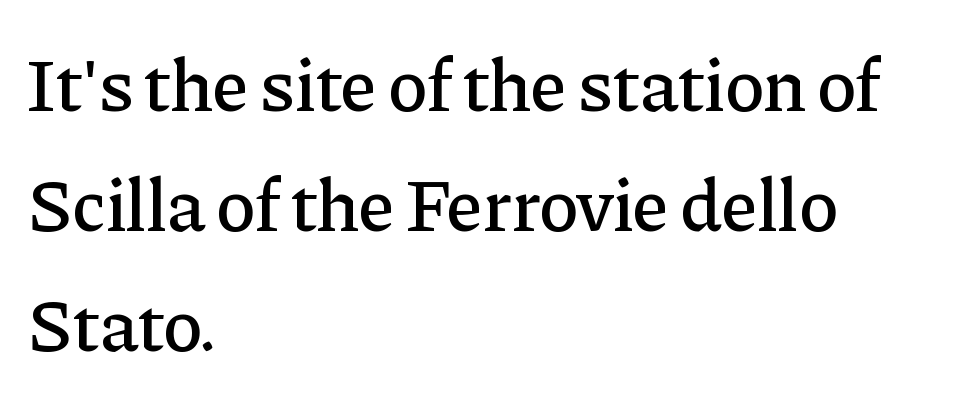
Little horizontal feet cap the strokes, marking this as serif type. The vertical gap from one line to the next is medium. Descender tails drop into unmarked territory. The passage is arranged the way most books set body copy — flush left. Is there any slant? The stems are plumb.
